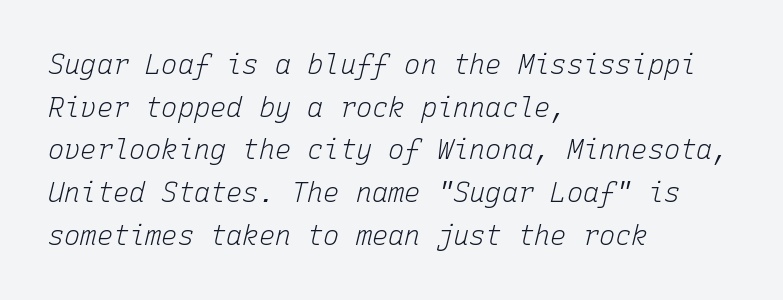
Q: Is the text bold? A: No.
Q: Is the text italic (slanted)? A: Yes, it leans right by about 15 degrees.
Q: Is the text underlined? A: No.
Q: How is the paragraph aligned? A: Left-aligned.
Q: Is the spacing between letters normal or unusually wide? A: Normal.
Q: Is the spacing between lines tight, normal or loose? A: Normal.
